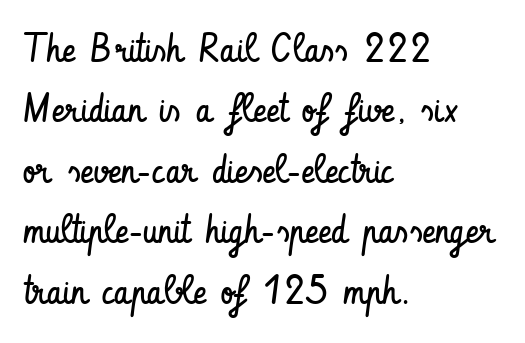
Q: Is the text bold? A: No.
Q: Is the text italic (slanted)? A: No, it is upright.
Q: Is the typeface a serif or a sans-serif typeface? A: Sans-serif.
Q: Is the text underlined? A: No.
Q: How is the paragraph aligned? A: Left-aligned.
Q: Is the spacing between letters normal or unusually wide? A: Normal.
Q: Is the spacing between lines tight, normal or loose? A: Normal.
Q: Width (condensed, normal, or wide)? A: Condensed.
Q: Stroke contrast? A: Low.
Q: x-height? A: Small.
Q: Monospaced? A: No.
